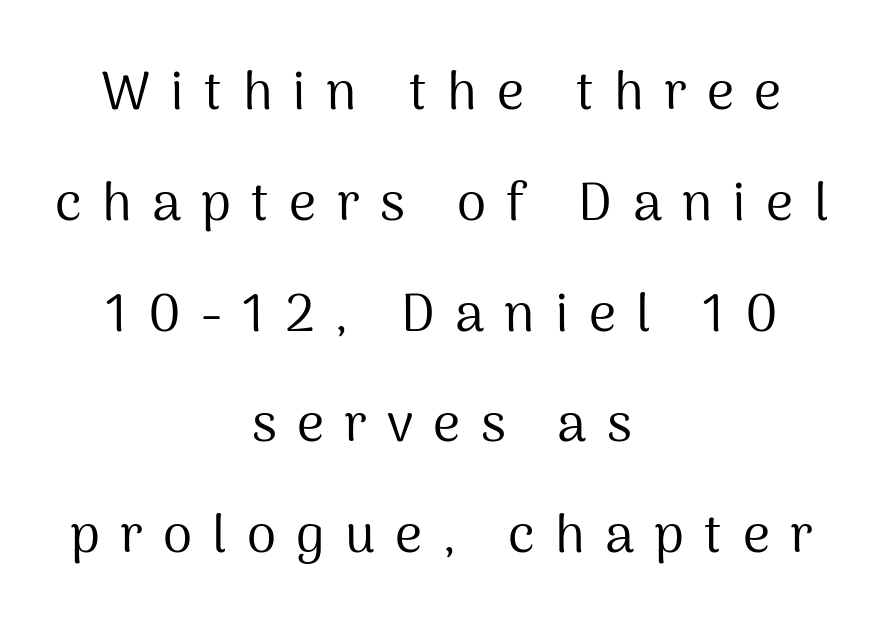
The image shows 53 px regular-weight sans-serif type, upright; set centered, loose line spacing (2.09x), unusually wide letter spacing (+0.38 em), not underlined; medium stroke contrast and a medium x-height.
